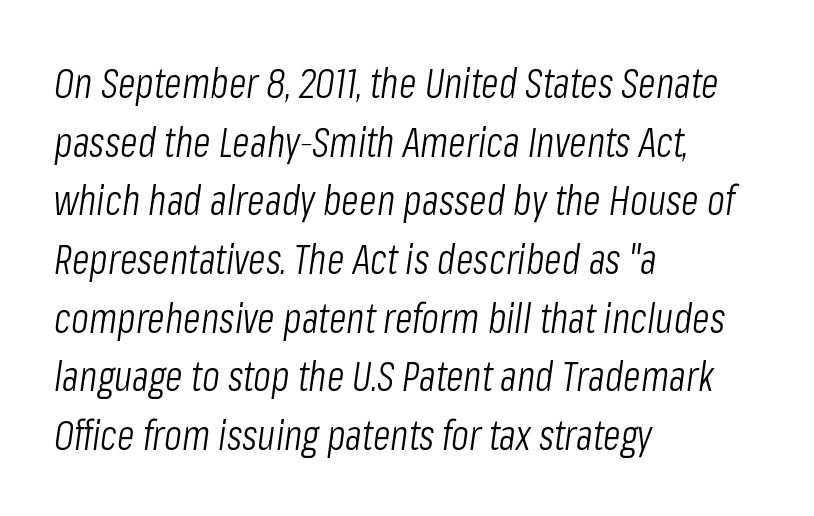
The axis of the letterforms is tilted away from vertical. The line texture is even and compact thanks to regular tracking. The weight tops out at a normal text grade. Proportional: the letters do not fall into vertical columns. Leading: standard.
